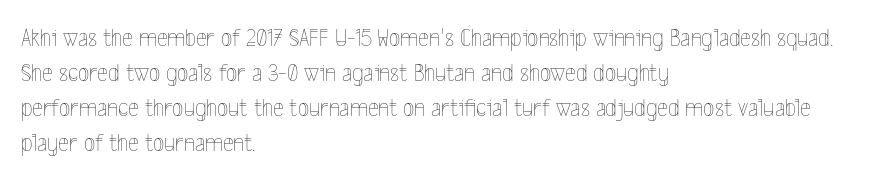
How are the letters spaced? Ordinarily, with no added tracking. Has an underline been added? It has not. Honestly, the row spacing looks completely unremarkable. The font is comparable to plain body text, perhaps lighter. Visually the block forms a straight wall on the left and a jagged coastline on the right.
